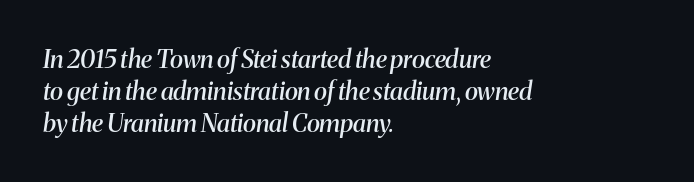
The image shows 25 px text type, italic (leaning right); set left-aligned, normal line spacing (1.28x), normal letter spacing, not underlined.
